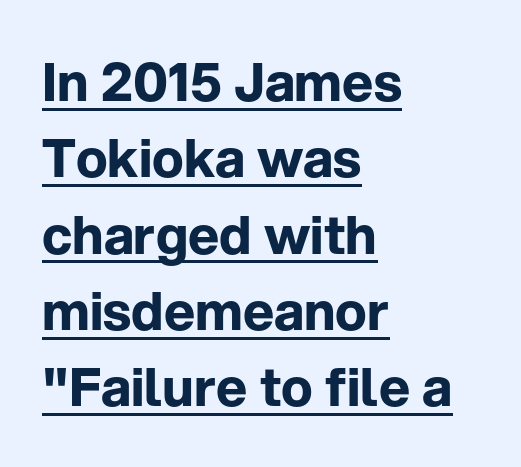
Q: Is the text bold? A: Yes.
Q: Is the text italic (slanted)? A: No, it is upright.
Q: Is the typeface a serif or a sans-serif typeface? A: Sans-serif.
Q: Is the text underlined? A: Yes.
Q: How is the paragraph aligned? A: Left-aligned.
Q: Is the spacing between letters normal or unusually wide? A: Normal.
Q: Is the spacing between lines tight, normal or loose? A: Normal.
Q: Width (condensed, normal, or wide)? A: Normal.
Q: Stroke contrast? A: Low.
Q: x-height? A: Medium.
Q: Monospaced? A: No.
